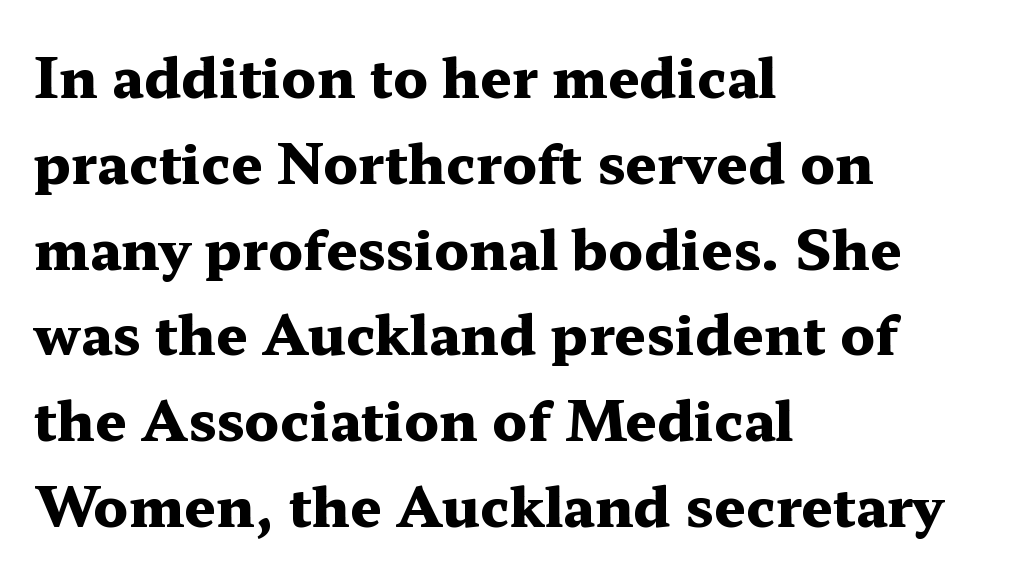
{"serif": "yes", "italic": "no", "bold": "yes", "weight": "heavy", "width": "wide", "stroke_contrast": "medium", "x_height": "medium", "monospaced": "no", "underline": "no", "align": "left", "line_spacing": "normal", "line_spacing_ratio": 1.56, "letter_spacing": "normal", "letter_spacing_em": 0.0, "glyph_px": 55}
